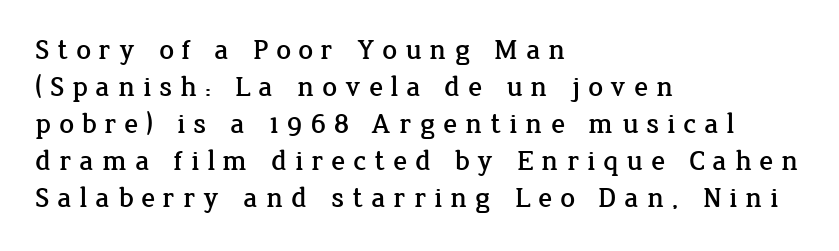
The image shows 29 px serif type, upright; set left-aligned, normal line spacing (1.28x), unusually wide letter spacing (+0.27 em), not underlined; low stroke contrast and a medium x-height.
